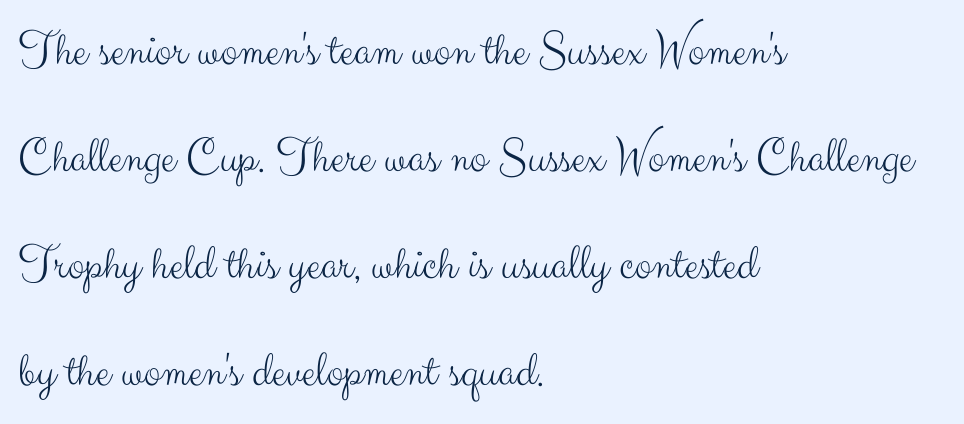
Q: Is the text bold? A: No.
Q: Is the text italic (slanted)? A: Yes.
Q: Is the typeface a serif or a sans-serif typeface? A: Sans-serif.
Q: Is the text underlined? A: No.
Q: How is the paragraph aligned? A: Left-aligned.
Q: Is the spacing between letters normal or unusually wide? A: Normal.
Q: Is the spacing between lines tight, normal or loose? A: Loose.
Q: Width (condensed, normal, or wide)? A: Normal.
Q: Stroke contrast? A: Medium.
Q: x-height? A: Small.
Q: Monospaced? A: No.
